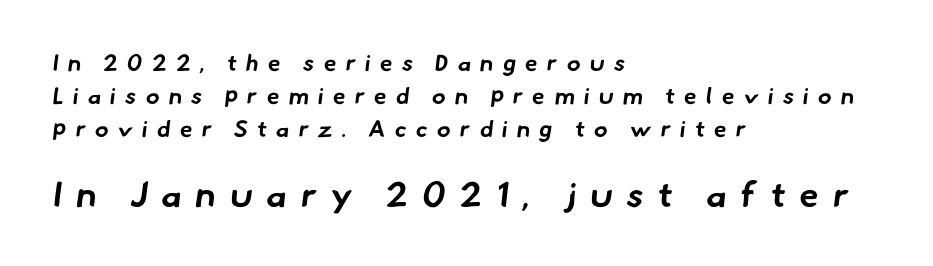
Q: Is the text bold? A: Yes.
Q: Is the typeface a serif or a sans-serif typeface? A: Sans-serif.
Q: Is the text underlined? A: No.
Q: How is the paragraph aligned? A: Left-aligned.
Q: Is the spacing between letters normal or unusually wide? A: Unusually wide.
Q: Is the spacing between lines tight, normal or loose? A: Normal.
Q: Which block of text is set in a larger size, the first (top) or the second (bottom)? A: The second (bottom) one.
Q: Width (condensed, normal, or wide)? A: Normal.
Q: Stroke contrast? A: Low.
Q: x-height? A: Small.
Q: Monospaced? A: No.
